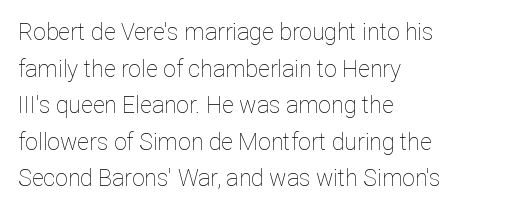
Notice how descenders clear the ascenders below comfortably — that's standard leading. Heft: none added — not bold. Posture: upright roman. The tracking reads as untouched default to a designer's eye. If you drew a ruler down the left edge, every line would touch it.
